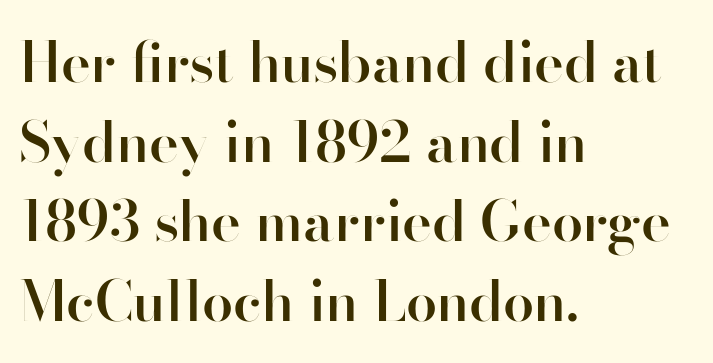
Q: Is the text bold? A: Semi-bold.
Q: Is the text italic (slanted)? A: No, it is upright.
Q: Is the typeface a serif or a sans-serif typeface? A: Sans-serif.
Q: Is the text underlined? A: No.
Q: How is the paragraph aligned? A: Left-aligned.
Q: Is the spacing between letters normal or unusually wide? A: Normal.
Q: Is the spacing between lines tight, normal or loose? A: Normal.
Q: Width (condensed, normal, or wide)? A: Normal.
Q: Stroke contrast? A: High.
Q: x-height? A: Small.
Q: Monospaced? A: No.
